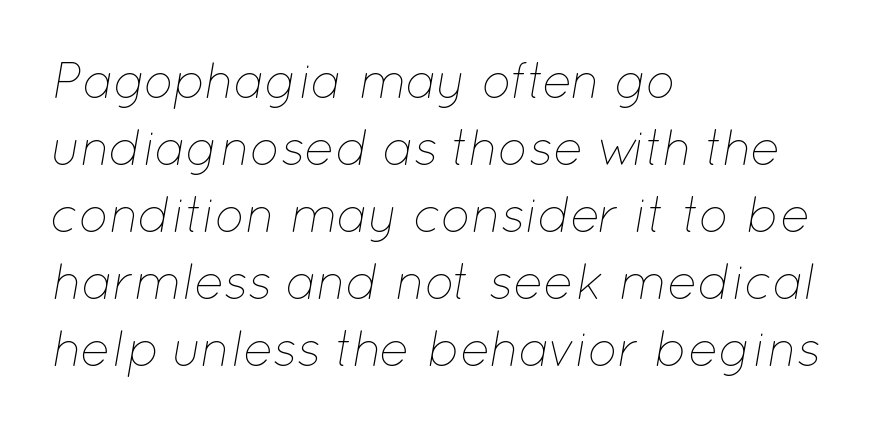
Is the block centered? No — it sits flush against the left margin. Tracking value appears to be zero — textbook default spacing. A typesetter would mark this as italic. A typesetter would call this leading conventional body-copy spacing. A typesetter would call this proportional, since set widths differ per character. Counters stay open thanks to moderate or lighter strokes.
